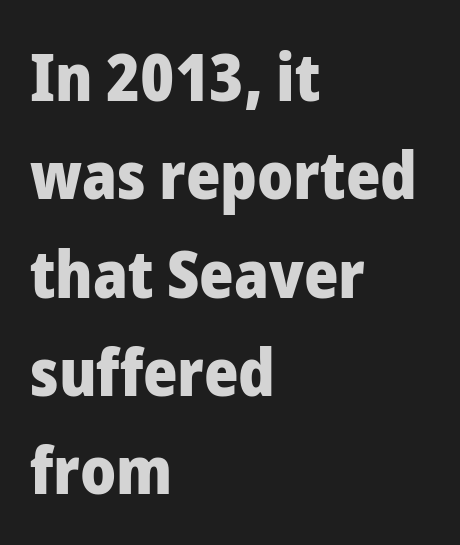
Q: Is the text bold? A: Yes.
Q: Is the text italic (slanted)? A: No, it is upright.
Q: Is the typeface a serif or a sans-serif typeface? A: Sans-serif.
Q: Is the text underlined? A: No.
Q: How is the paragraph aligned? A: Left-aligned.
Q: Is the spacing between letters normal or unusually wide? A: Normal.
Q: Is the spacing between lines tight, normal or loose? A: Normal.
Q: Width (condensed, normal, or wide)? A: Normal.
Q: Stroke contrast? A: Low.
Q: x-height? A: Medium.
Q: Monospaced? A: No.
